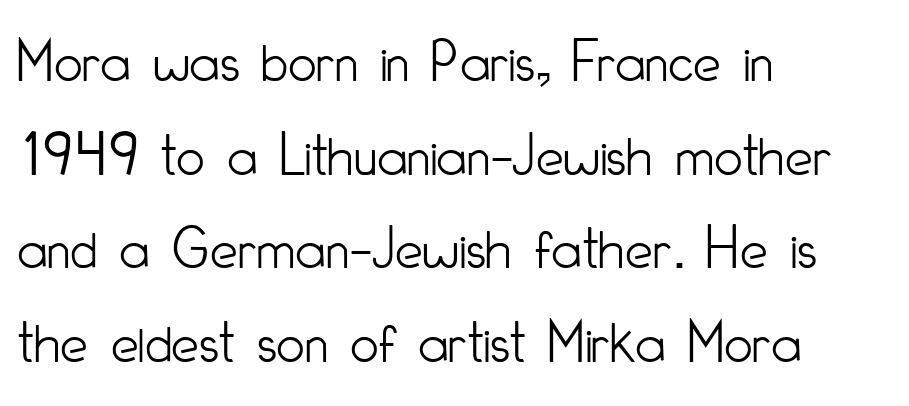
{"serif": "no", "italic": "no", "bold": "no", "weight": "light", "width": "condensed", "stroke_contrast": "low", "x_height": "small", "monospaced": "no", "underline": "no", "align": "left", "line_spacing": "normal", "line_spacing_ratio": 1.51, "letter_spacing": "normal", "letter_spacing_em": 0.0, "glyph_px": 62}
